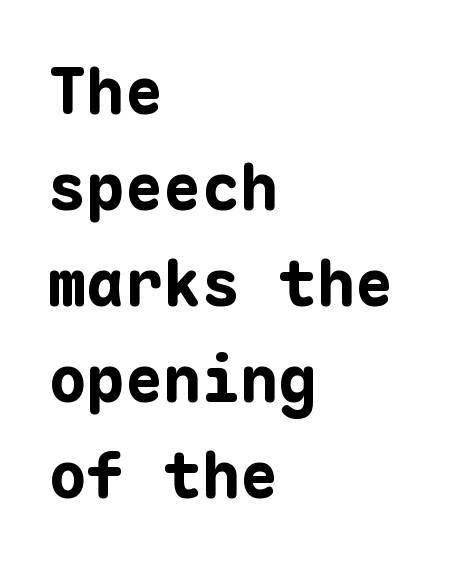
The paragraph has a hard left edge and a soft right edge. The space between consecutive lines is moderate. Upright lettering throughout. The space beneath each line is pristine and unruled.
